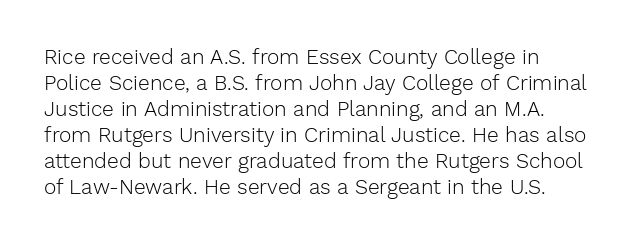
{"italic": "no", "bold": "no", "underline": "no", "line_spacing_ratio": 1.24, "letter_spacing": "normal", "letter_spacing_em": 0.0, "glyph_px": 21}
